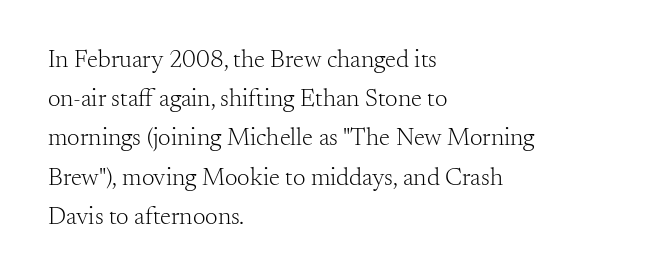
The image shows 25 px text type, upright; set left-aligned, normal line spacing (1.57x), normal letter spacing, not underlined.
